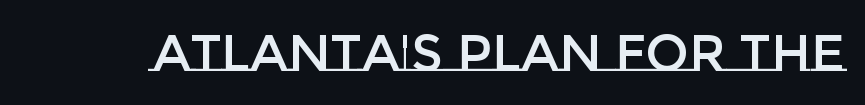
Q: Is the text italic (slanted)? A: No, it is upright.
Q: Is the text underlined? A: No.
Q: Is the spacing between letters normal or unusually wide? A: Normal.
Q: Width (condensed, normal, or wide)? A: Normal.
Q: Stroke contrast? A: Low.
Q: x-height? A: Large.
Q: Monospaced? A: No.
